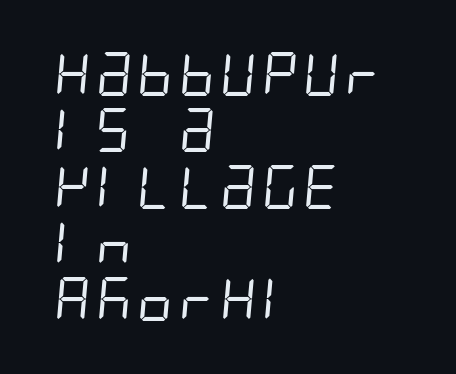
{"serif": "no", "bold": "no", "weight": "regular", "width": "condensed", "stroke_contrast": "low", "x_height": "large", "underline": "no", "align": "left", "line_spacing": "normal", "line_spacing_ratio": 1.28, "letter_spacing": "normal", "letter_spacing_em": 0.0, "glyph_px": 44}
